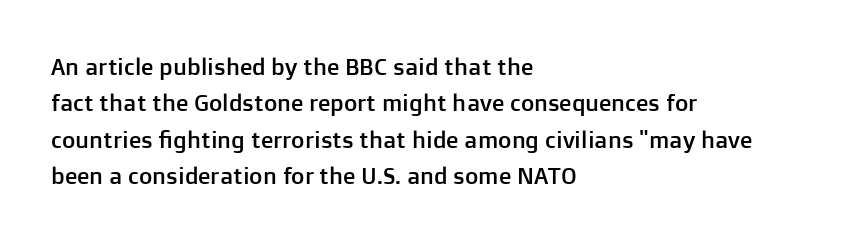
The image shows 23 px text type, upright; set left-aligned, normal line spacing (1.58x), normal letter spacing, not underlined.
